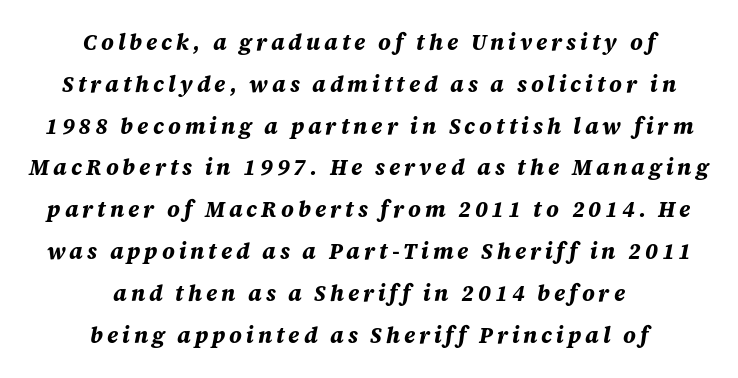
{"italic": "yes", "lean": "right", "slant_degrees": 12, "bold": "yes", "underline": "no", "align": "center", "line_spacing": "loose", "line_spacing_ratio": 1.9, "glyph_px": 22}
